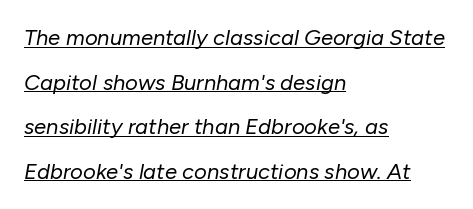
{"italic": "yes", "lean": "right", "slant_degrees": 10, "bold": "no", "underline": "yes", "align": "left", "line_spacing": "loose", "line_spacing_ratio": 2.03, "letter_spacing": "normal", "letter_spacing_em": 0.0, "glyph_px": 22}
